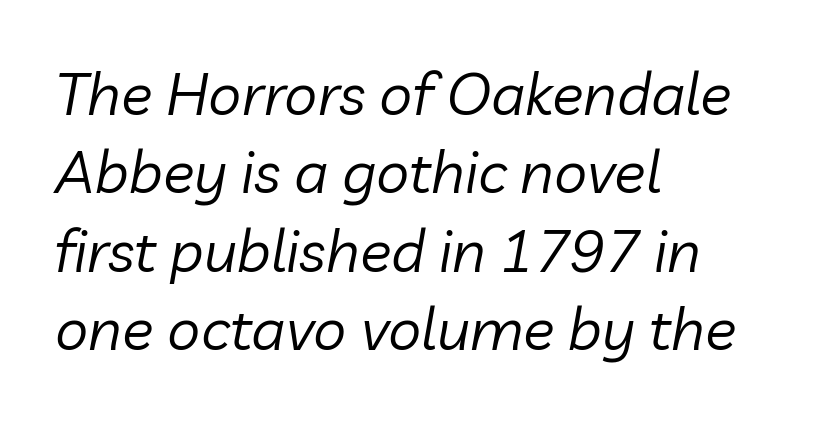
The font sits on the lighter half of the weight spectrum, regular included. Just letters on the line, the space beneath them empty. This sample uses an oblique cut, with every glyph tilted off the vertical. The lines sit at an ordinary, default distance from one another.
